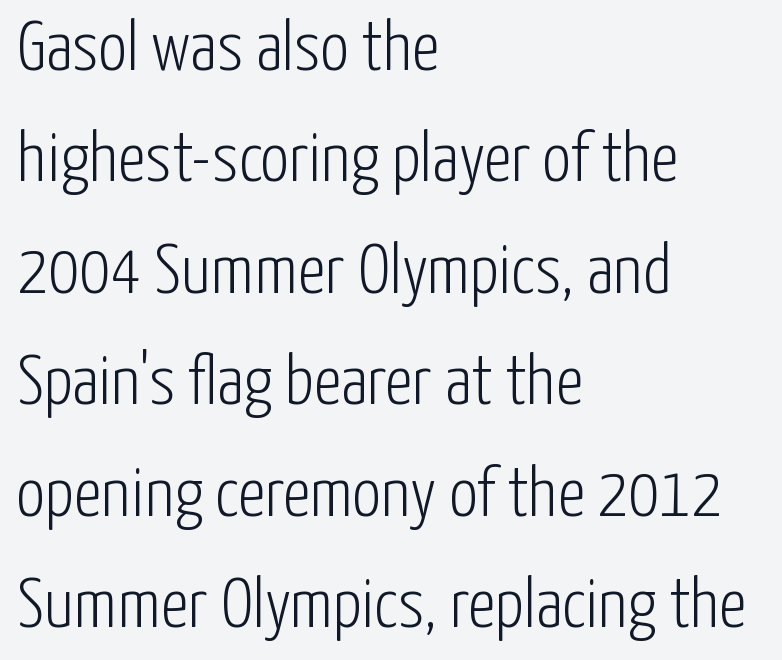
Q: Is the text bold? A: No.
Q: Is the text italic (slanted)? A: No, it is upright.
Q: Is the typeface a serif or a sans-serif typeface? A: Sans-serif.
Q: Is the text underlined? A: No.
Q: How is the paragraph aligned? A: Left-aligned.
Q: Is the spacing between letters normal or unusually wide? A: Normal.
Q: Is the spacing between lines tight, normal or loose? A: Normal.
Q: Width (condensed, normal, or wide)? A: Condensed.
Q: Stroke contrast? A: Low.
Q: x-height? A: Medium.
Q: Monospaced? A: No.
